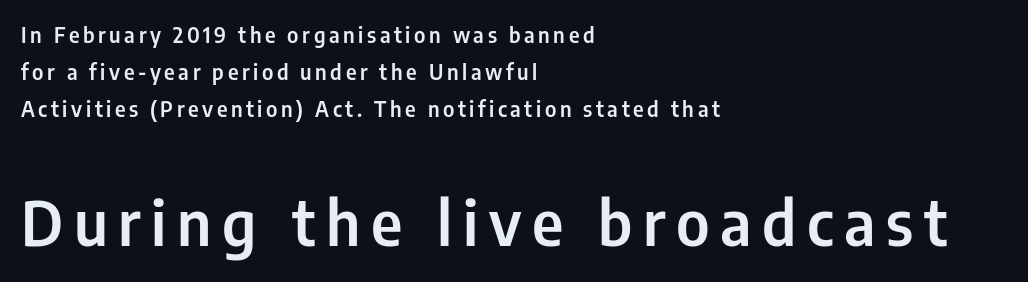
The image shows 62 px condensed sans-serif type, upright; set left-aligned, line spacing 1.77x, not underlined; the second (bottom) block is 2.95x larger; low stroke contrast and a medium x-height.
